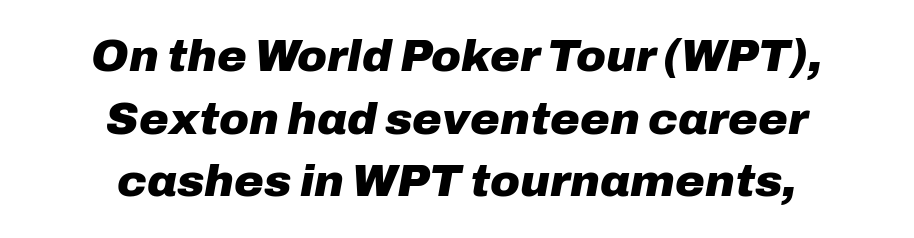
The image shows 45 px heavy type, italic (leaning right); set centered, normal line spacing (1.39x), normal letter spacing, not underlined; low stroke contrast and a medium x-height.
